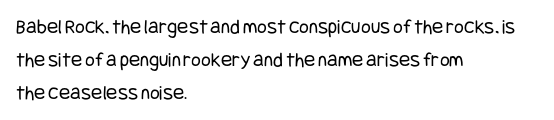
{"italic": "no", "bold": "no", "underline": "no", "align": "left", "line_spacing": "normal", "line_spacing_ratio": 1.56, "letter_spacing": "normal", "letter_spacing_em": 0.0, "glyph_px": 21}
